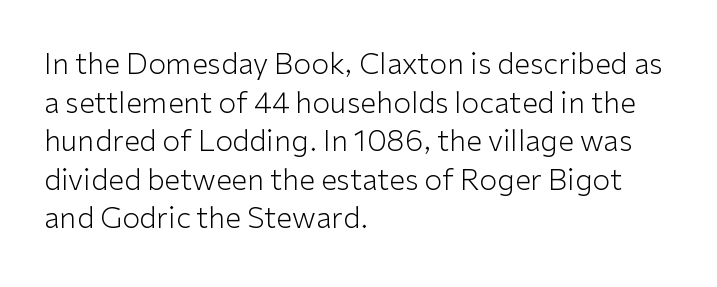
{"serif": "no", "italic": "no", "bold": "no", "weight": "light", "width": "normal", "stroke_contrast": "low", "x_height": "medium", "monospaced": "no", "underline": "no", "align": "left", "line_spacing": "normal", "line_spacing_ratio": 1.33, "letter_spacing": "normal", "letter_spacing_em": 0.0, "glyph_px": 29}
